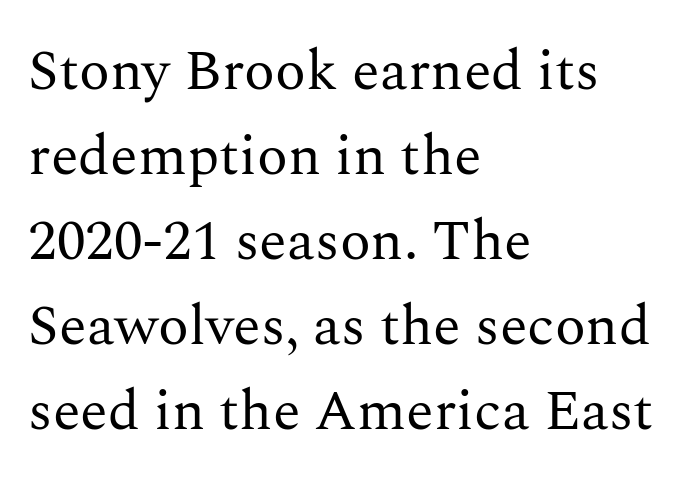
Do the characters align in a grid? No, the font is proportional. Rule under the text: the space is simply empty. What's the leading like? Ordinary, nothing unusual. Is this a sans? No — the strokes have serifs.
